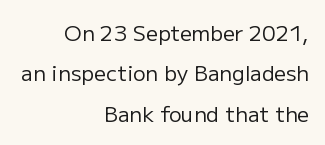
Q: Is the text bold? A: No.
Q: Is the text italic (slanted)? A: No, it is upright.
Q: Is the text underlined? A: No.
Q: How is the paragraph aligned? A: Right-aligned.
Q: Is the spacing between letters normal or unusually wide? A: Normal.
Q: Is the spacing between lines tight, normal or loose? A: Loose.
